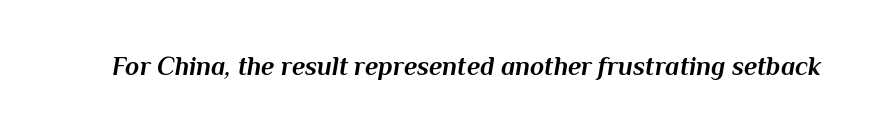
Q: Is the text bold? A: Yes.
Q: Is the text italic (slanted)? A: Yes, it leans right by about 10 degrees.
Q: Is the text underlined? A: No.
Q: Is the spacing between letters normal or unusually wide? A: Normal.
